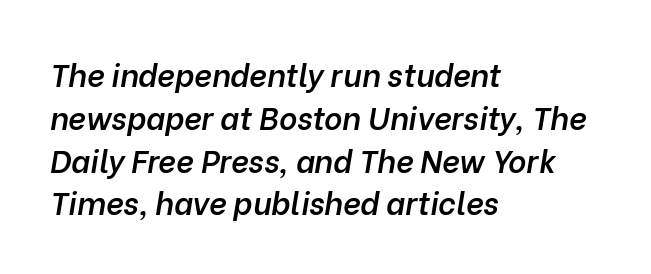
Q: Is the text bold? A: Semi-bold.
Q: Is the text italic (slanted)? A: Yes, it leans right by about 10 degrees.
Q: Is the text underlined? A: No.
Q: How is the paragraph aligned? A: Left-aligned.
Q: Is the spacing between letters normal or unusually wide? A: Normal.
Q: Is the spacing between lines tight, normal or loose? A: Normal.
Q: Width (condensed, normal, or wide)? A: Normal.
Q: Stroke contrast? A: Low.
Q: x-height? A: Medium.
Q: Monospaced? A: No.
